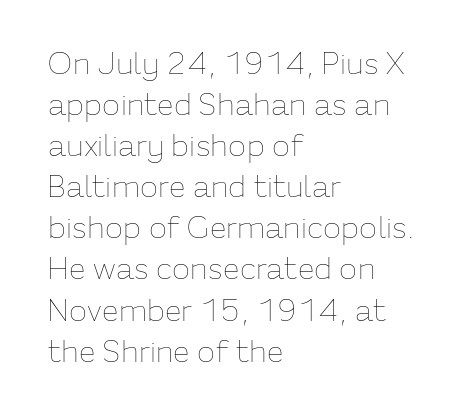
Q: Is the text bold? A: No.
Q: Is the text italic (slanted)? A: No, it is upright.
Q: Is the text underlined? A: No.
Q: How is the paragraph aligned? A: Left-aligned.
Q: Is the spacing between letters normal or unusually wide? A: Normal.
Q: Is the spacing between lines tight, normal or loose? A: Normal.
Q: Width (condensed, normal, or wide)? A: Normal.
Q: Stroke contrast? A: Low.
Q: x-height? A: Medium.
Q: Monospaced? A: No.
